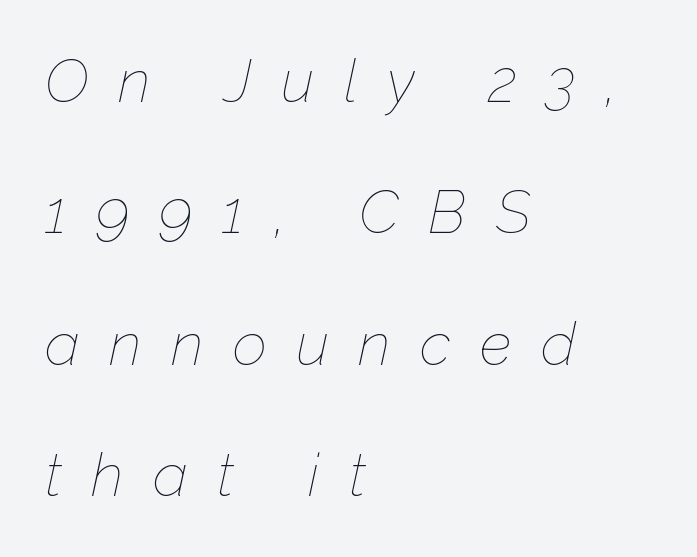
Q: Is the text bold? A: No.
Q: Is the text italic (slanted)? A: Yes, it leans right by about 12 degrees.
Q: Is the text underlined? A: No.
Q: How is the paragraph aligned? A: Left-aligned.
Q: Is the spacing between letters normal or unusually wide? A: Unusually wide.
Q: Is the spacing between lines tight, normal or loose? A: Loose.
Q: Width (condensed, normal, or wide)? A: Normal.
Q: Stroke contrast? A: Low.
Q: x-height? A: Medium.
Q: Monospaced? A: No.
